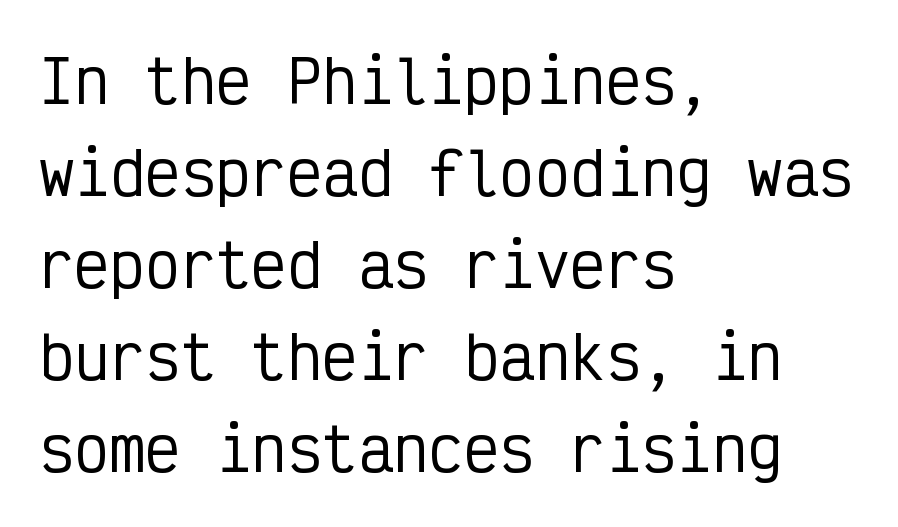
The image shows 59 px condensed sans-serif type, upright, monospaced; set left-aligned, normal line spacing (1.56x), normal letter spacing, not underlined; low stroke contrast and a medium x-height.
